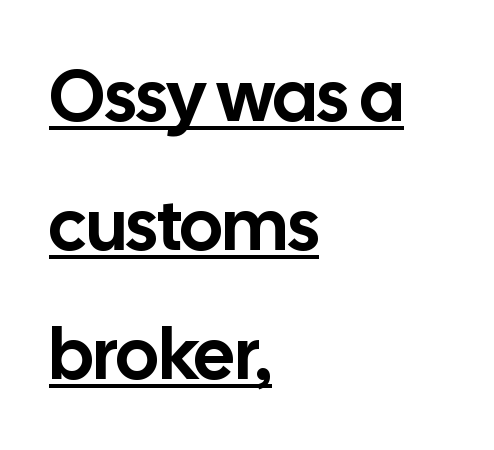
{"serif": "no", "italic": "no", "width": "normal", "stroke_contrast": "low", "x_height": "medium", "monospaced": "no", "underline": "yes", "align": "left", "line_spacing_ratio": 1.79, "letter_spacing": "normal", "letter_spacing_em": 0.0, "glyph_px": 72}
